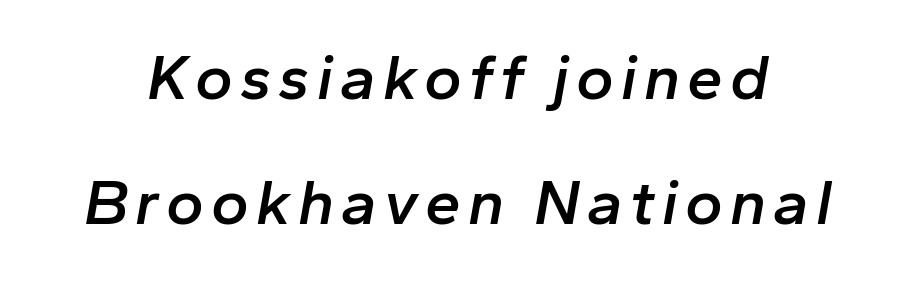
{"italic": "yes", "lean": "right", "slant_degrees": 10, "bold": "semi", "weight": "semibold", "width": "normal", "stroke_contrast": "low", "x_height": "medium", "monospaced": "no", "underline": "no", "line_spacing": "loose", "line_spacing_ratio": 1.96, "glyph_px": 64}
